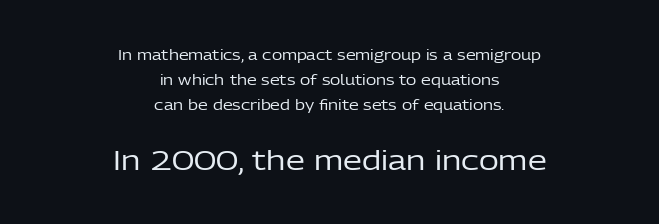
Notice how the stems are strictly vertical — no italics here. No chunkiness to these letters — they're not bold. The following chunk of copy outweighs the initial chunk in type size. Observe the ordinary spacing: letters are neighbours, not strangers. The area under the type is left untouched. Which margin do the lines hug? Neither — every line sits in the middle.
